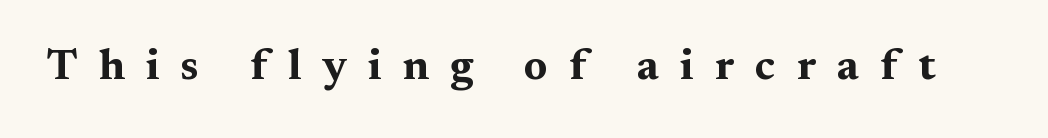
The image shows 43 px bold, wide serif type, upright; set unusually wide letter spacing (+0.49 em), not underlined; medium stroke contrast and a medium x-height.
